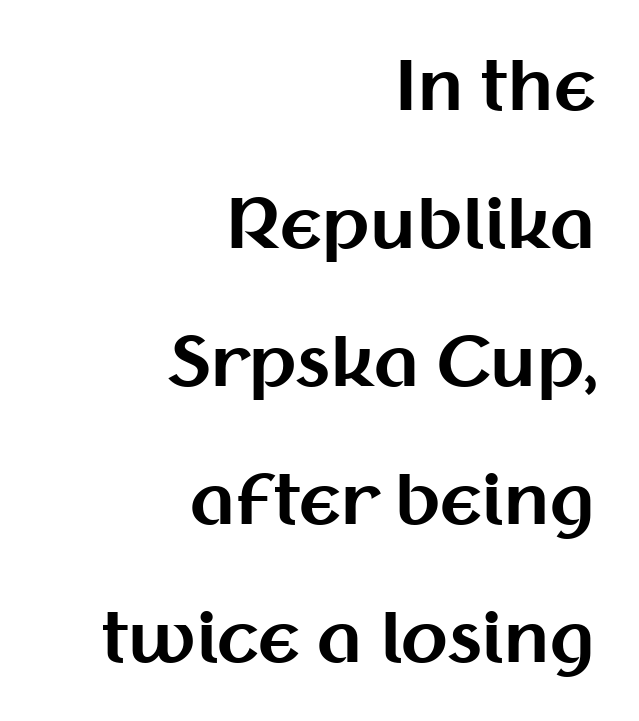
{"serif": "no", "italic": "no", "bold": "yes", "weight": "bold", "width": "normal", "stroke_contrast": "medium", "x_height": "medium", "monospaced": "no", "underline": "no", "align": "right", "line_spacing": "loose", "line_spacing_ratio": 2.03, "letter_spacing": "normal", "letter_spacing_em": 0.0, "glyph_px": 68}
